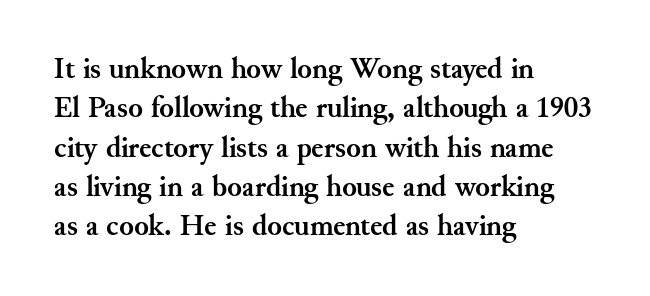
{"serif": "yes", "italic": "no", "bold": "yes", "weight": "semibold", "width": "normal", "stroke_contrast": "medium", "x_height": "small", "monospaced": "no", "underline": "no", "align": "left", "line_spacing": "normal", "line_spacing_ratio": 1.31, "letter_spacing": "normal", "letter_spacing_em": 0.0, "glyph_px": 30}
